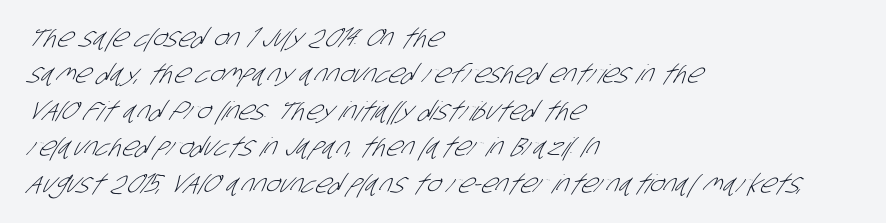
Q: Is the text bold? A: No.
Q: Is the text underlined? A: No.
Q: How is the paragraph aligned? A: Left-aligned.
Q: Is the spacing between letters normal or unusually wide? A: Normal.
Q: Is the spacing between lines tight, normal or loose? A: Normal.
